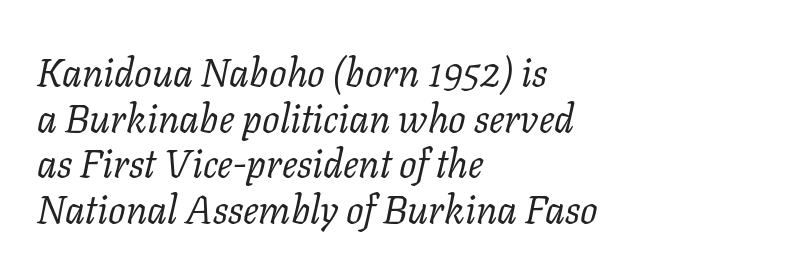
The image shows 39 px regular-weight serif type, italic (leaning right); set left-aligned, line spacing 1.17x, normal letter spacing, not underlined; low stroke contrast and a medium x-height.
